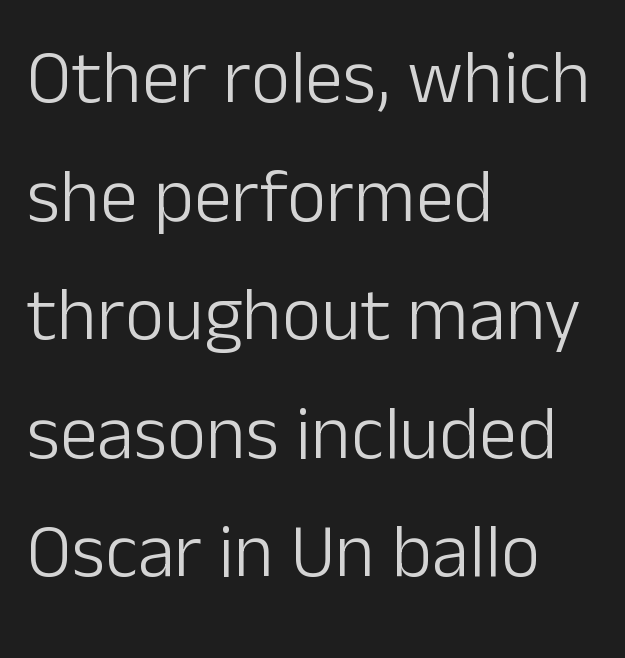
{"serif": "no", "italic": "no", "bold": "no", "weight": "light", "width": "normal", "stroke_contrast": "low", "x_height": "medium", "monospaced": "no", "underline": "no", "align": "left", "line_spacing": "normal", "line_spacing_ratio": 1.56, "letter_spacing": "normal", "letter_spacing_em": 0.0, "glyph_px": 76}
